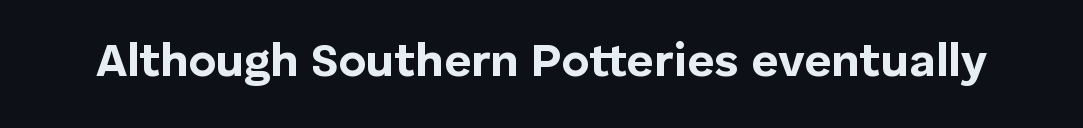
The image shows 47 px bold sans-serif type, upright; set normal letter spacing, not underlined; low stroke contrast and a medium x-height.
